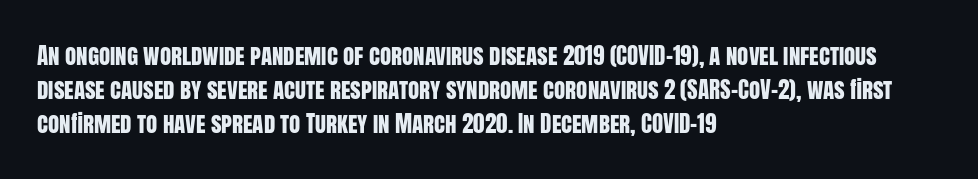
The image shows 23 px text type, upright; set left-aligned, normal line spacing (1.48x), normal letter spacing, not underlined.
